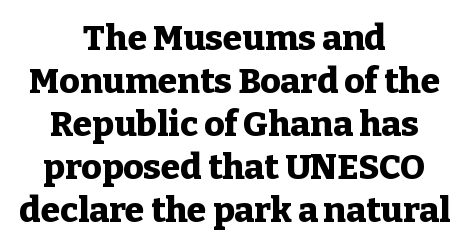
{"serif": "yes", "italic": "no", "bold": "yes", "weight": "heavy", "width": "normal", "stroke_contrast": "low", "x_height": "medium", "monospaced": "no", "underline": "no", "align": "center", "line_spacing_ratio": 1.23, "letter_spacing": "normal", "letter_spacing_em": 0.0, "glyph_px": 35}
